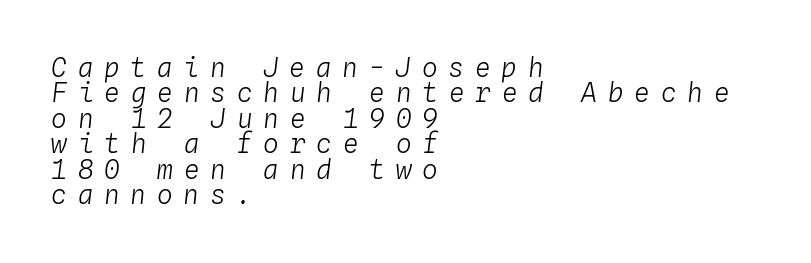
{"italic": "yes", "lean": "right", "slant_degrees": 4, "bold": "no", "underline": "no", "align": "left", "line_spacing": "tight", "line_spacing_ratio": 0.98, "letter_spacing": "wide", "letter_spacing_em": 0.42, "glyph_px": 26}
